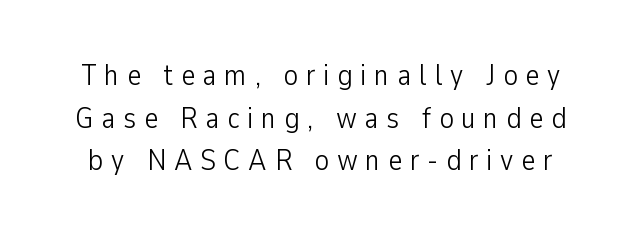
{"serif": "no", "italic": "no", "bold": "no", "weight": "light", "width": "condensed", "stroke_contrast": "low", "x_height": "medium", "monospaced": "no", "underline": "no", "line_spacing": "normal", "line_spacing_ratio": 1.42, "letter_spacing": "wide", "letter_spacing_em": 0.26, "glyph_px": 30}
